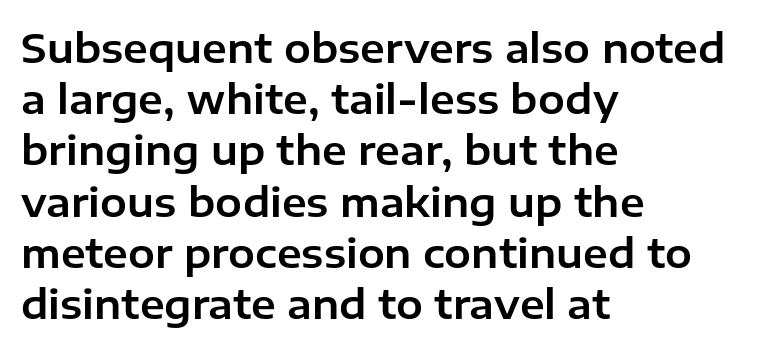
{"serif": "no", "italic": "no", "width": "normal", "stroke_contrast": "low", "x_height": "medium", "monospaced": "no", "underline": "no", "align": "left", "line_spacing": "normal", "line_spacing_ratio": 1.28, "letter_spacing": "normal", "letter_spacing_em": 0.0, "glyph_px": 40}
